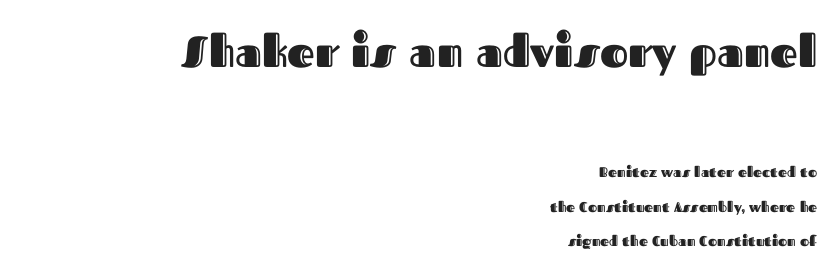
{"italic": "no", "width": "normal", "x_height": "medium", "monospaced": "no", "underline": "no", "align": "right", "line_spacing": "loose", "line_spacing_ratio": 2.46, "letter_spacing": "normal", "letter_spacing_em": 0.0, "larger_block": "first", "size_ratio": 3.07, "glyph_px": 43}
